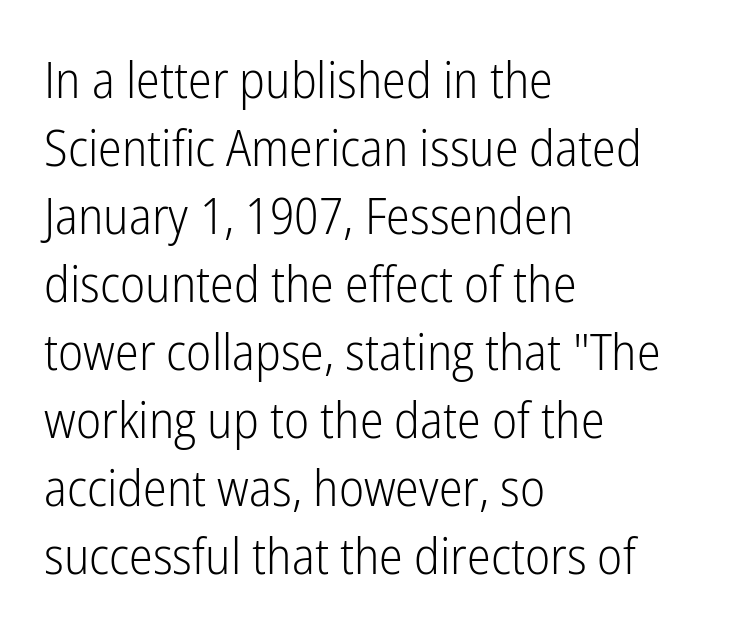
Q: Is the text bold? A: No.
Q: Is the text italic (slanted)? A: No, it is upright.
Q: Is the typeface a serif or a sans-serif typeface? A: Sans-serif.
Q: Is the text underlined? A: No.
Q: How is the paragraph aligned? A: Left-aligned.
Q: Is the spacing between letters normal or unusually wide? A: Normal.
Q: Is the spacing between lines tight, normal or loose? A: Normal.
Q: Width (condensed, normal, or wide)? A: Condensed.
Q: Stroke contrast? A: Low.
Q: x-height? A: Medium.
Q: Monospaced? A: No.
